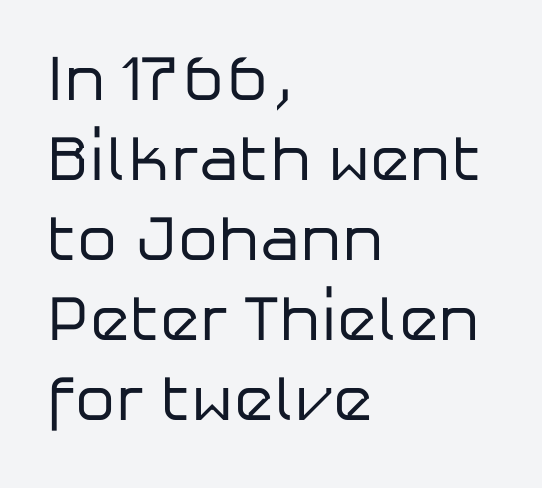
The image shows 64 px regular-weight sans-serif type, upright; set left-aligned, normal line spacing (1.25x), normal letter spacing, not underlined; low stroke contrast and a medium x-height.
